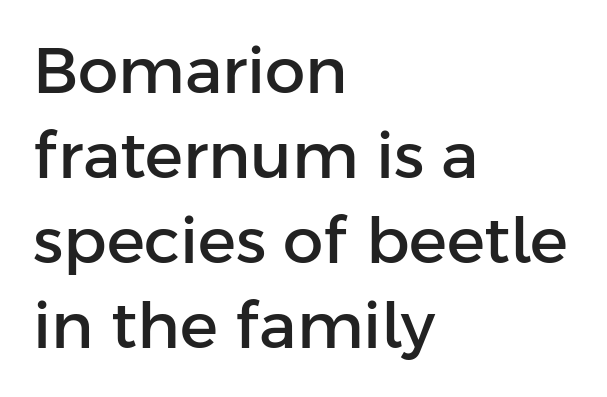
{"serif": "no", "italic": "no", "width": "normal", "stroke_contrast": "low", "x_height": "medium", "monospaced": "no", "underline": "no", "align": "left", "line_spacing": "normal", "line_spacing_ratio": 1.33, "letter_spacing": "normal", "letter_spacing_em": 0.0, "glyph_px": 64}
